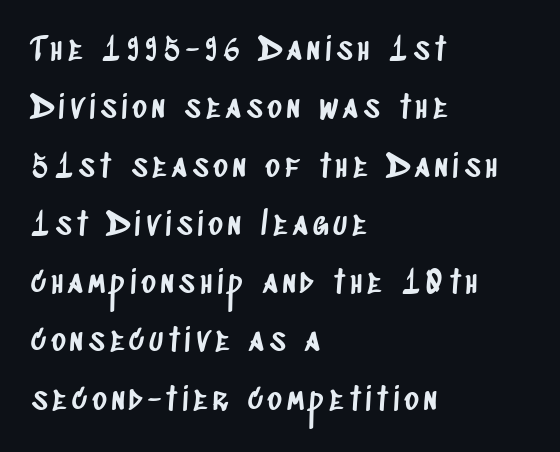
The image shows 31 px condensed sans-serif type; set left-aligned, line spacing 1.88x, not underlined; low stroke contrast and a large x-height.
